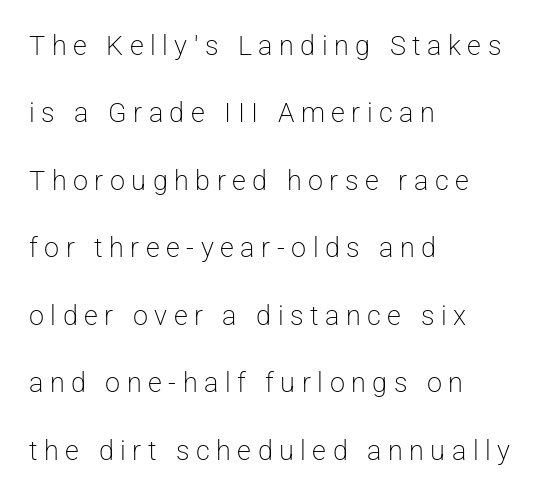
{"italic": "no", "bold": "no", "underline": "no", "align": "left", "line_spacing": "loose", "line_spacing_ratio": 2.5, "letter_spacing": "wide", "letter_spacing_em": 0.24, "glyph_px": 27}
